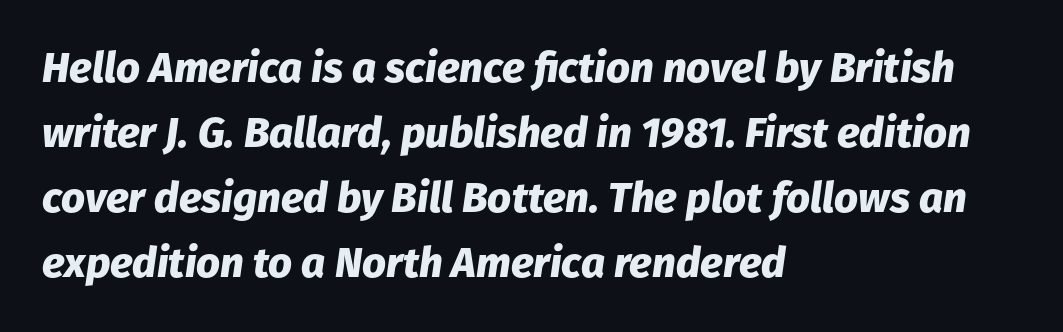
Q: Is the text bold? A: Yes.
Q: Is the text italic (slanted)? A: Yes, it leans right by about 8 degrees.
Q: Is the text underlined? A: No.
Q: How is the paragraph aligned? A: Left-aligned.
Q: Is the spacing between letters normal or unusually wide? A: Normal.
Q: Is the spacing between lines tight, normal or loose? A: Normal.
Q: Width (condensed, normal, or wide)? A: Normal.
Q: Stroke contrast? A: Low.
Q: x-height? A: Medium.
Q: Monospaced? A: No.
